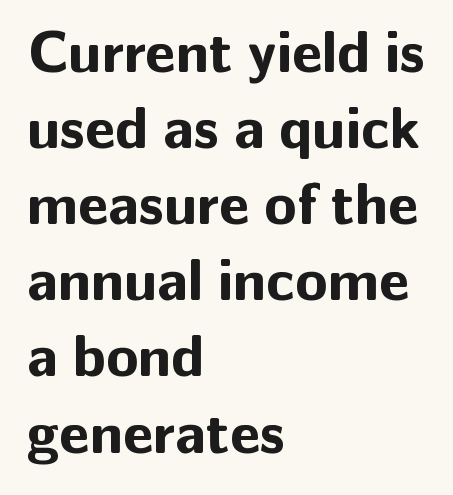
{"serif": "no", "italic": "no", "bold": "yes", "weight": "bold", "width": "normal", "stroke_contrast": "low", "x_height": "medium", "monospaced": "no", "underline": "no", "align": "left", "line_spacing": "normal", "line_spacing_ratio": 1.29, "letter_spacing": "normal", "letter_spacing_em": 0.0, "glyph_px": 59}
